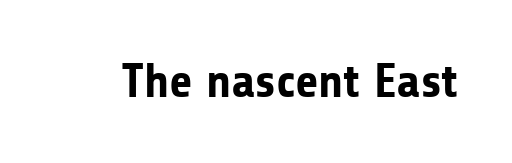
Q: Is the text bold? A: Yes.
Q: Is the text italic (slanted)? A: No, it is upright.
Q: Is the typeface a serif or a sans-serif typeface? A: Sans-serif.
Q: Is the text underlined? A: No.
Q: Is the spacing between letters normal or unusually wide? A: Normal.
Q: Width (condensed, normal, or wide)? A: Normal.
Q: Stroke contrast? A: Low.
Q: x-height? A: Medium.
Q: Monospaced? A: No.
